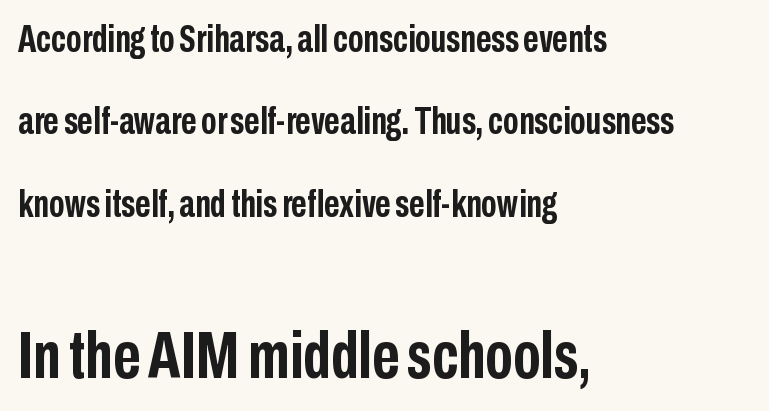
{"serif": "no", "italic": "no", "bold": "yes", "weight": "semibold", "width": "condensed", "stroke_contrast": "low", "x_height": "medium", "monospaced": "no", "underline": "no", "align": "left", "line_spacing": "loose", "line_spacing_ratio": 2.17, "letter_spacing": "normal", "letter_spacing_em": 0.0, "larger_block": "second", "size_ratio": 1.76, "glyph_px": 67}
